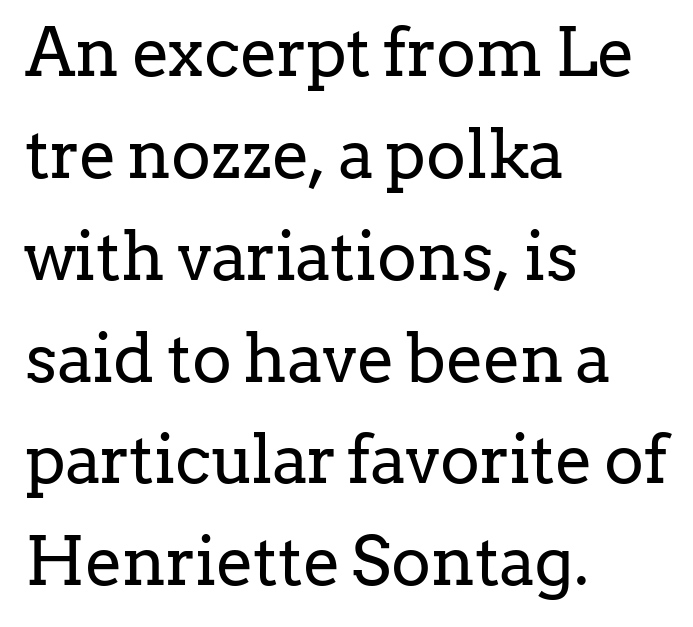
{"serif": "yes", "italic": "no", "bold": "no", "weight": "regular", "width": "normal", "stroke_contrast": "low", "x_height": "medium", "monospaced": "no", "underline": "no", "align": "left", "line_spacing": "normal", "line_spacing_ratio": 1.52, "letter_spacing": "normal", "letter_spacing_em": 0.0, "glyph_px": 67}
